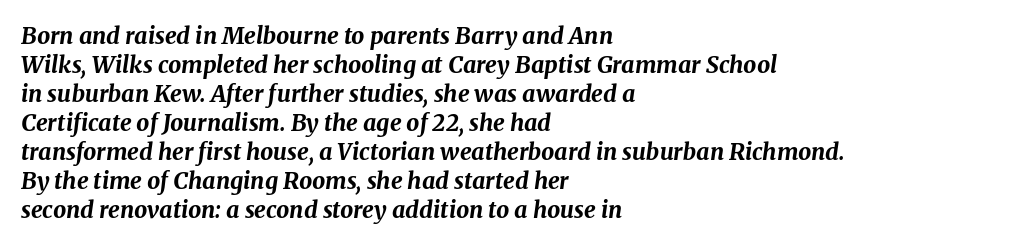
The image shows 23 px bold type, italic (leaning right); set left-aligned, normal line spacing (1.26x), normal letter spacing, not underlined.
